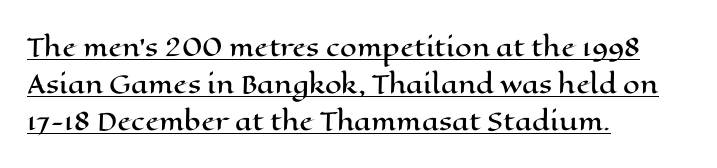
Q: Is the text italic (slanted)? A: No, it is upright.
Q: Is the text underlined? A: Yes.
Q: How is the paragraph aligned? A: Left-aligned.
Q: Is the spacing between letters normal or unusually wide? A: Normal.
Q: Is the spacing between lines tight, normal or loose? A: Normal.
